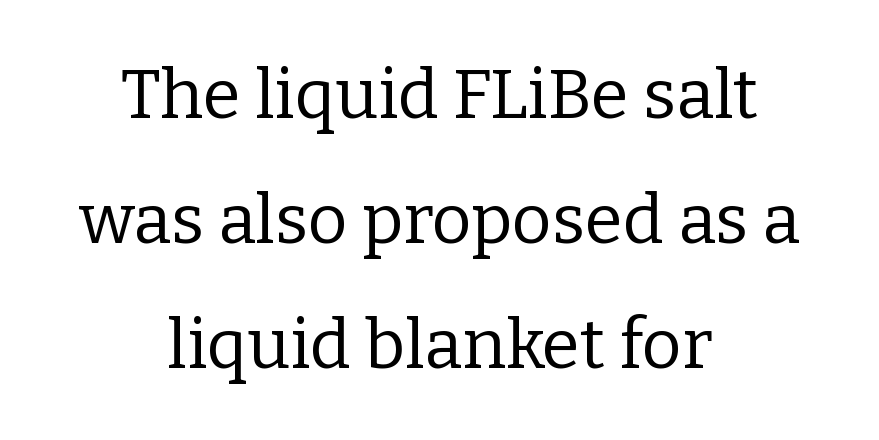
The image shows 69 px regular-weight serif type, upright; set centered, line spacing 1.81x, normal letter spacing, not underlined; low stroke contrast and a medium x-height.
